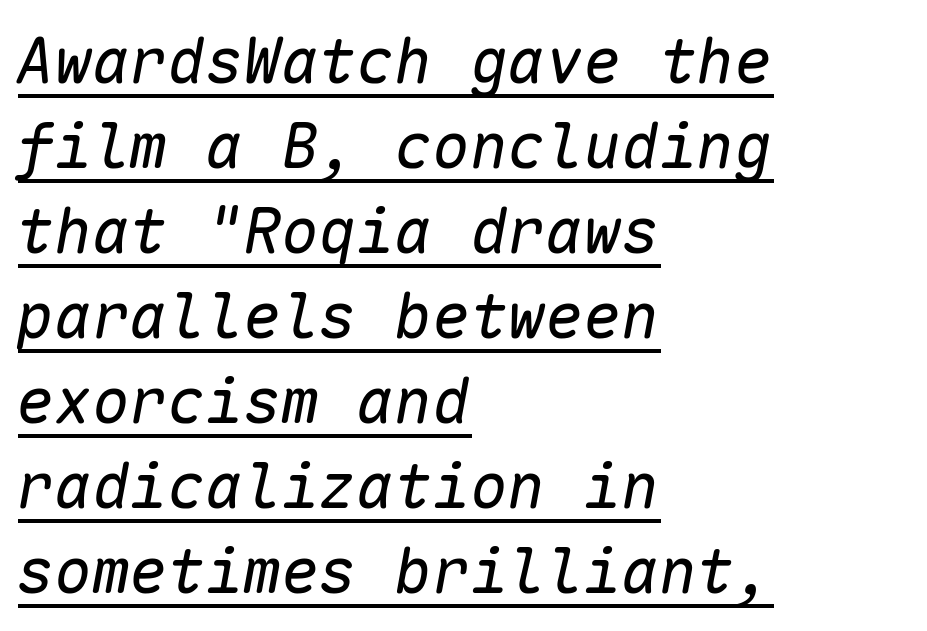
Horizontally, the lines are justified to the leading edge only. No extra tracking has been applied to these lines. A typographer would call this underscored text. Honestly, the row spacing looks completely unremarkable. The font is comparable to plain body text, perhaps lighter. These lines were composed using italics.
